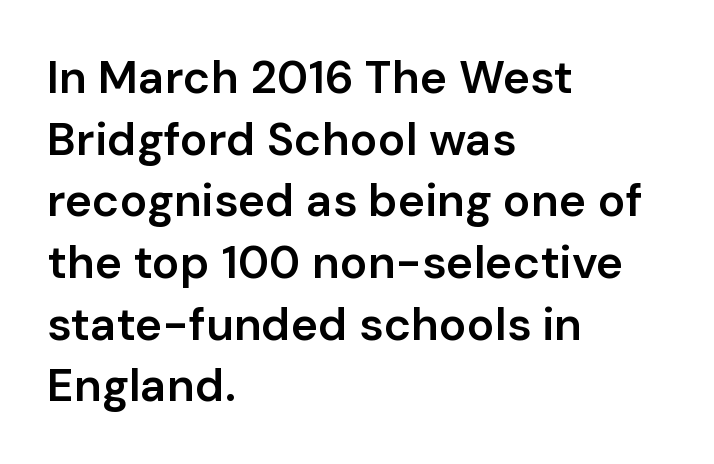
Q: Is the text bold? A: Semi-bold.
Q: Is the text italic (slanted)? A: No, it is upright.
Q: Is the typeface a serif or a sans-serif typeface? A: Sans-serif.
Q: Is the text underlined? A: No.
Q: How is the paragraph aligned? A: Left-aligned.
Q: Is the spacing between letters normal or unusually wide? A: Normal.
Q: Is the spacing between lines tight, normal or loose? A: Normal.
Q: Width (condensed, normal, or wide)? A: Normal.
Q: Stroke contrast? A: Low.
Q: x-height? A: Medium.
Q: Monospaced? A: No.
